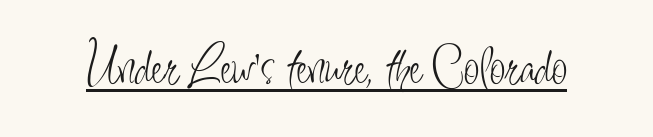
A quiet, ordinary-to-light weight characterises the typeface. Decoration check: the copy is underlined. Classification — sans serif.
